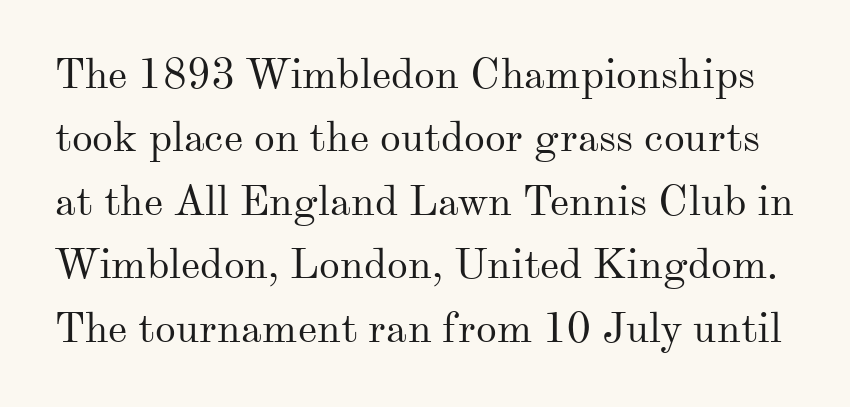
{"serif": "yes", "italic": "no", "bold": "no", "weight": "regular", "width": "normal", "stroke_contrast": "medium", "x_height": "small", "monospaced": "no", "underline": "no", "line_spacing": "normal", "line_spacing_ratio": 1.51, "letter_spacing": "normal", "letter_spacing_em": 0.0, "glyph_px": 42}
